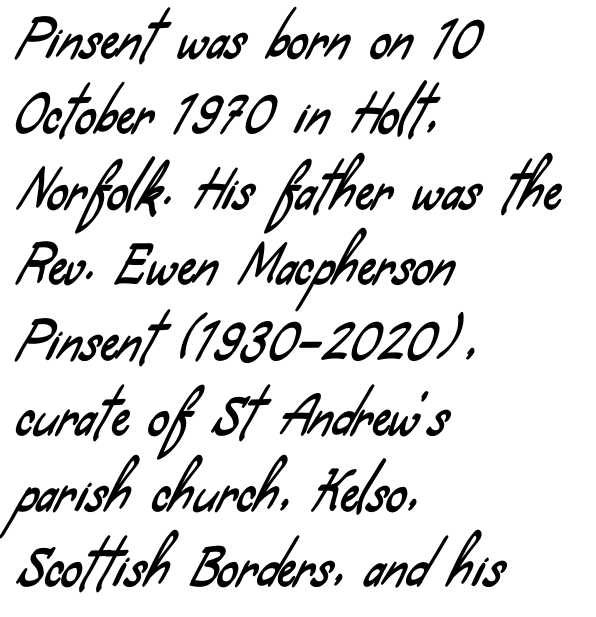
The image shows 51 px condensed sans-serif type; set left-aligned, normal line spacing (1.48x), normal letter spacing, not underlined; low stroke contrast and a small x-height.
